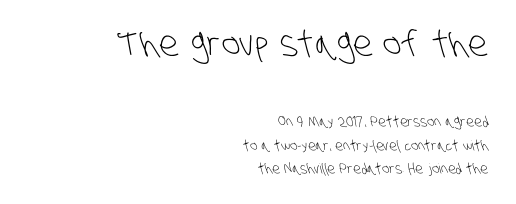
Q: Is the text bold? A: No.
Q: Is the typeface a serif or a sans-serif typeface? A: Sans-serif.
Q: Is the text underlined? A: No.
Q: How is the paragraph aligned? A: Right-aligned.
Q: Is the spacing between letters normal or unusually wide? A: Normal.
Q: Is the spacing between lines tight, normal or loose? A: Normal.
Q: Which block of text is set in a larger size, the first (top) or the second (bottom)? A: The first (top) one.
Q: Width (condensed, normal, or wide)? A: Condensed.
Q: Stroke contrast? A: Low.
Q: x-height? A: Large.
Q: Monospaced? A: No.
